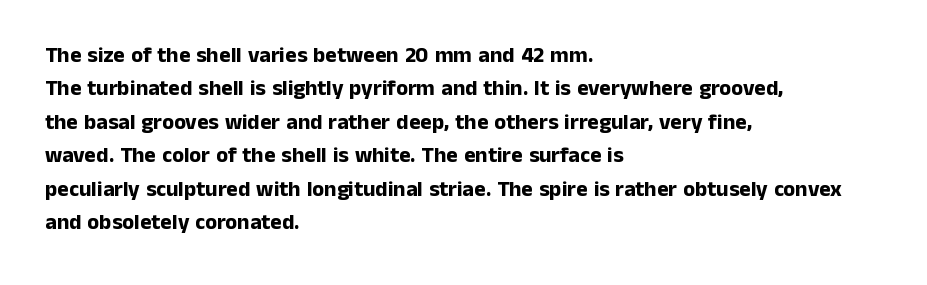
The strip under each line holds only bare page. Between one letter and the next there's only the usual sliver of space. Is there any slant? The stems are plumb. Plenty of ink on the page — the face is bold. Leading matches the norm, producing a regular column.
